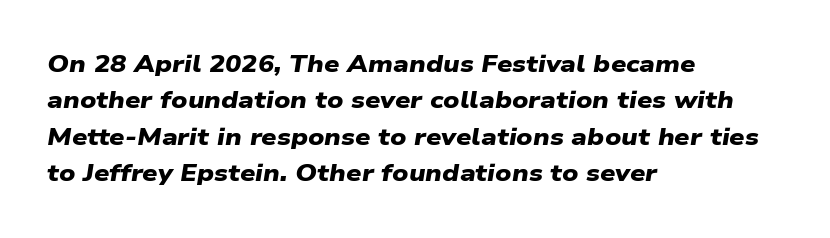
Q: Is the text bold? A: Yes.
Q: Is the text underlined? A: No.
Q: How is the paragraph aligned? A: Left-aligned.
Q: Is the spacing between letters normal or unusually wide? A: Normal.
Q: Is the spacing between lines tight, normal or loose? A: Normal.
